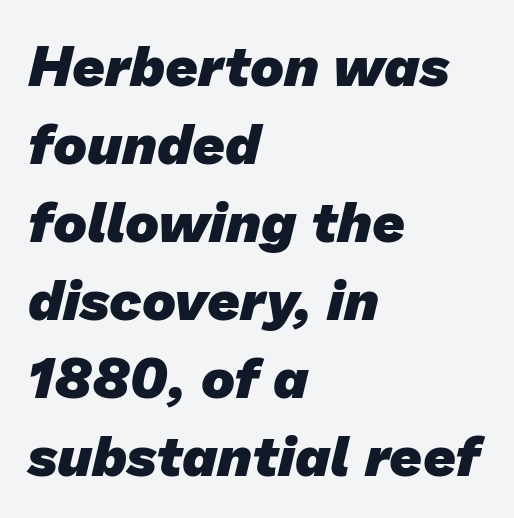
Q: Is the text bold? A: Yes.
Q: Is the typeface a serif or a sans-serif typeface? A: Sans-serif.
Q: Is the text underlined? A: No.
Q: How is the paragraph aligned? A: Left-aligned.
Q: Is the spacing between letters normal or unusually wide? A: Normal.
Q: Is the spacing between lines tight, normal or loose? A: Normal.
Q: Width (condensed, normal, or wide)? A: Normal.
Q: Stroke contrast? A: Low.
Q: x-height? A: Medium.
Q: Monospaced? A: No.
